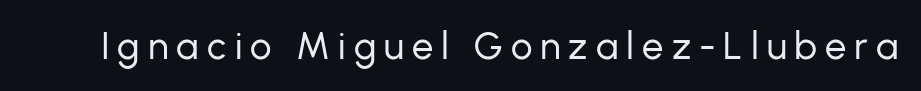
Q: Is the text bold? A: No.
Q: Is the text italic (slanted)? A: No, it is upright.
Q: Is the typeface a serif or a sans-serif typeface? A: Sans-serif.
Q: Is the text underlined? A: No.
Q: Is the spacing between letters normal or unusually wide? A: Unusually wide.
Q: Width (condensed, normal, or wide)? A: Normal.
Q: Stroke contrast? A: Low.
Q: x-height? A: Medium.
Q: Monospaced? A: No.
